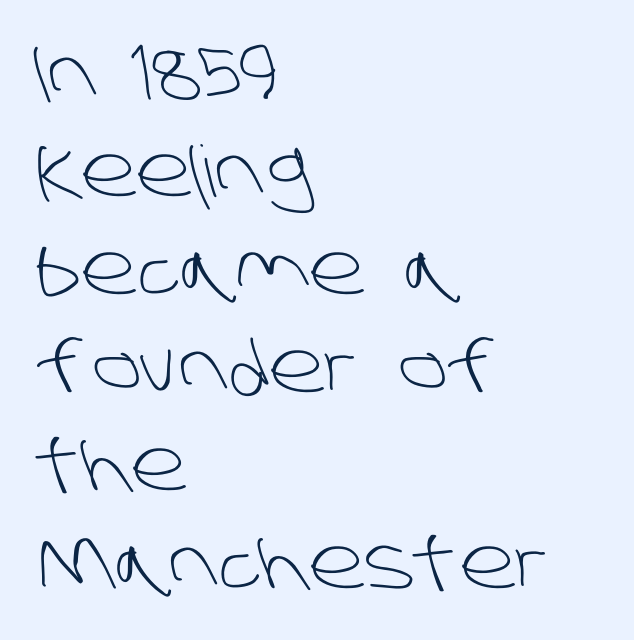
The image shows 71 px light sans-serif type; set left-aligned, normal line spacing (1.38x), normal letter spacing, not underlined; low stroke contrast and a large x-height.
